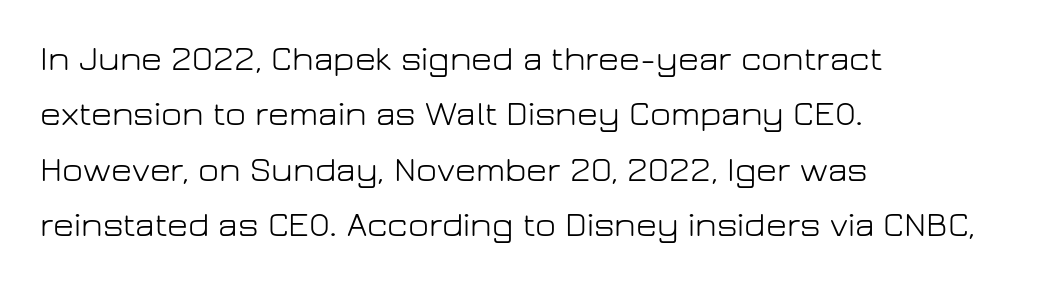
Q: Is the text bold? A: No.
Q: Is the text italic (slanted)? A: No, it is upright.
Q: Is the typeface a serif or a sans-serif typeface? A: Sans-serif.
Q: Is the text underlined? A: No.
Q: How is the paragraph aligned? A: Left-aligned.
Q: Is the spacing between letters normal or unusually wide? A: Normal.
Q: Is the spacing between lines tight, normal or loose? A: Normal.
Q: Width (condensed, normal, or wide)? A: Normal.
Q: Stroke contrast? A: Low.
Q: x-height? A: Medium.
Q: Monospaced? A: No.
